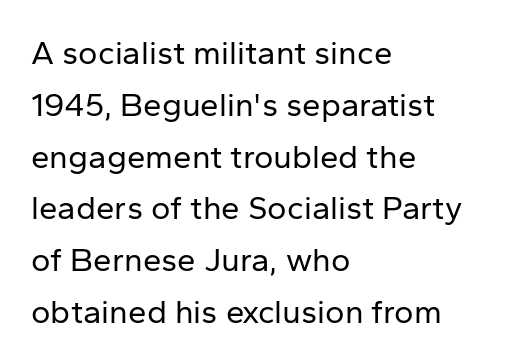
Q: Is the text bold? A: No.
Q: Is the text italic (slanted)? A: No, it is upright.
Q: Is the typeface a serif or a sans-serif typeface? A: Sans-serif.
Q: Is the text underlined? A: No.
Q: How is the paragraph aligned? A: Left-aligned.
Q: Is the spacing between letters normal or unusually wide? A: Normal.
Q: Is the spacing between lines tight, normal or loose? A: Normal.
Q: Width (condensed, normal, or wide)? A: Normal.
Q: Stroke contrast? A: Low.
Q: x-height? A: Medium.
Q: Monospaced? A: No.
